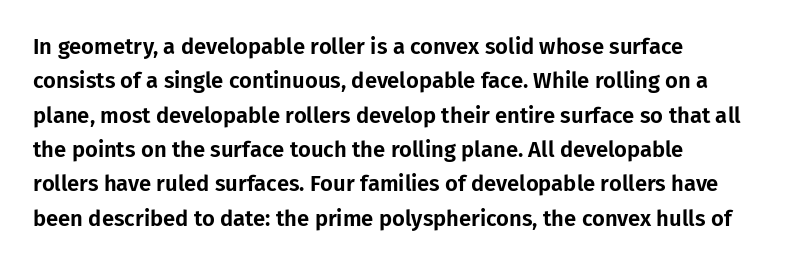
Q: Is the text italic (slanted)? A: No, it is upright.
Q: Is the text underlined? A: No.
Q: How is the paragraph aligned? A: Left-aligned.
Q: Is the spacing between letters normal or unusually wide? A: Normal.
Q: Is the spacing between lines tight, normal or loose? A: Normal.
